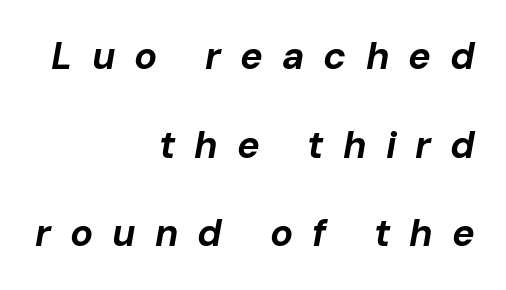
The image shows 38 px bold type, italic (leaning right); set right-aligned, loose line spacing (2.33x), unusually wide letter spacing (+0.5 em), not underlined; low stroke contrast and a medium x-height.
